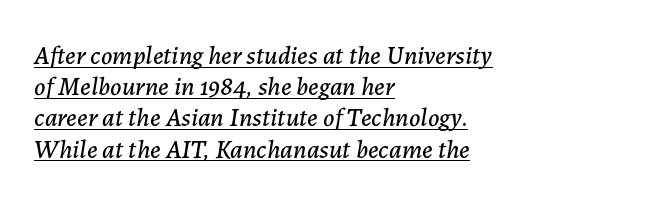
The image shows 26 px text type, italic (leaning right); set left-aligned, line spacing 1.2x, normal letter spacing, underlined.
